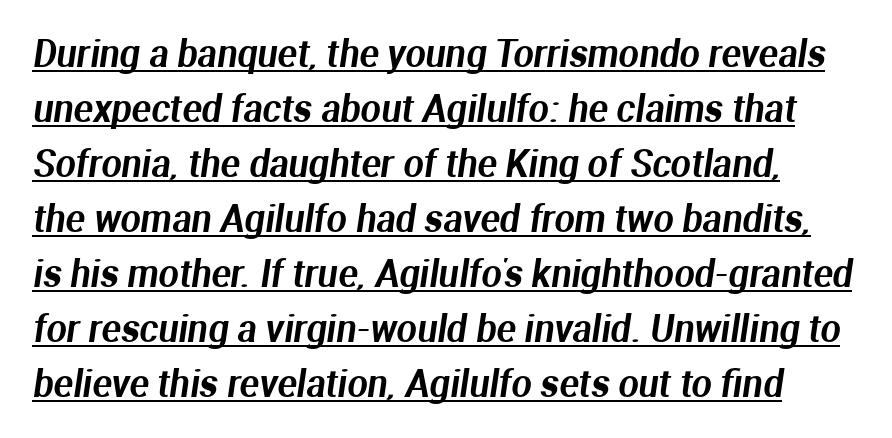
{"serif": "no", "width": "normal", "stroke_contrast": "medium", "x_height": "medium", "monospaced": "no", "underline": "yes", "line_spacing": "normal", "line_spacing_ratio": 1.53, "letter_spacing": "normal", "letter_spacing_em": 0.0, "glyph_px": 36}
